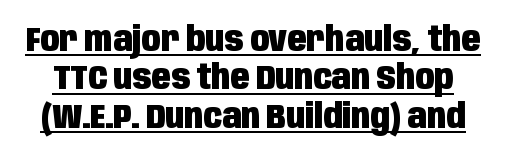
{"serif": "no", "italic": "no", "bold": "yes", "weight": "heavy", "width": "condensed", "stroke_contrast": "low", "x_height": "large", "monospaced": "no", "underline": "yes", "line_spacing": "tight", "line_spacing_ratio": 1.1, "letter_spacing": "normal", "letter_spacing_em": 0.0, "glyph_px": 35}
